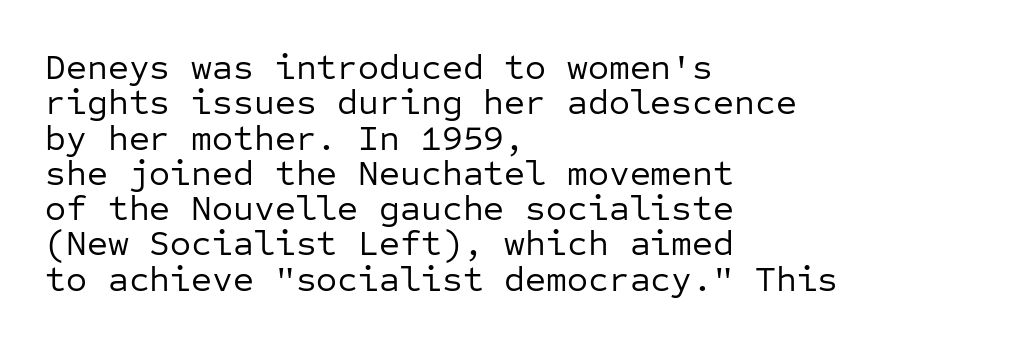
The baseline area is clear. Leading: reduced. No letter is thick-stroked: the sample isn't bold. Think of a typewriter: that constant character pitch is what you see here. There is no visible air inserted between adjacent glyphs.
